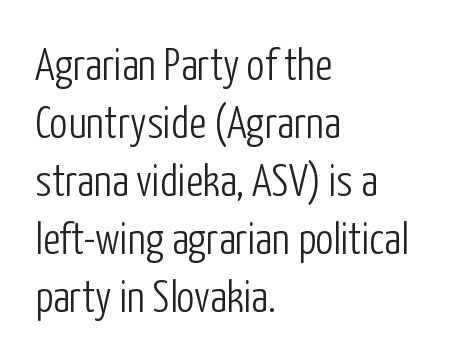
{"serif": "no", "italic": "no", "bold": "no", "weight": "light", "width": "condensed", "stroke_contrast": "low", "x_height": "medium", "monospaced": "no", "underline": "no", "align": "left", "line_spacing": "normal", "line_spacing_ratio": 1.29, "letter_spacing": "normal", "letter_spacing_em": 0.0, "glyph_px": 45}
